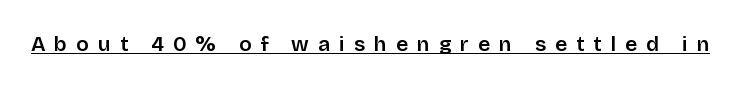
The image shows 21 px text type, upright; set unusually wide letter spacing (+0.43 em), underlined.
